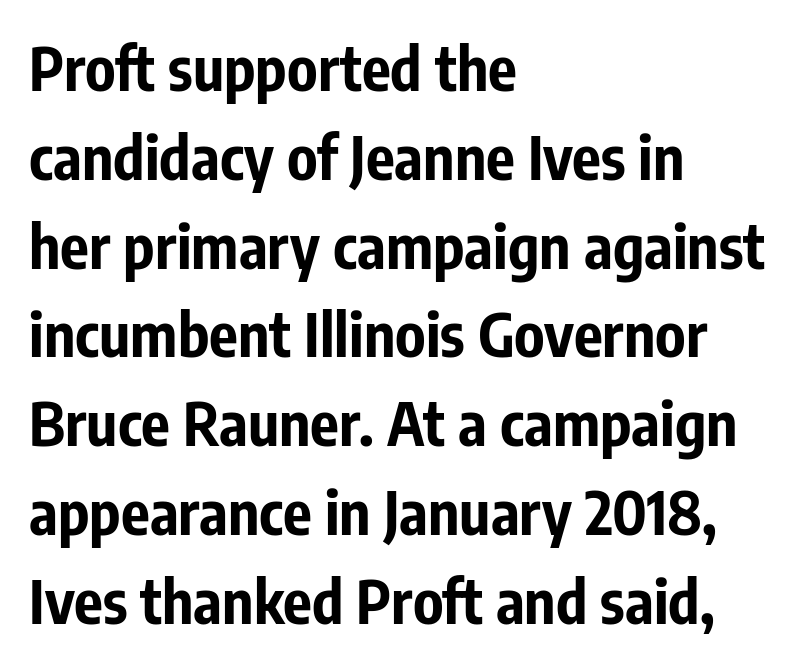
Q: Is the text bold? A: Yes.
Q: Is the text italic (slanted)? A: No, it is upright.
Q: Is the typeface a serif or a sans-serif typeface? A: Sans-serif.
Q: Is the text underlined? A: No.
Q: How is the paragraph aligned? A: Left-aligned.
Q: Is the spacing between letters normal or unusually wide? A: Normal.
Q: Is the spacing between lines tight, normal or loose? A: Normal.
Q: Width (condensed, normal, or wide)? A: Condensed.
Q: Stroke contrast? A: Low.
Q: x-height? A: Medium.
Q: Monospaced? A: No.
